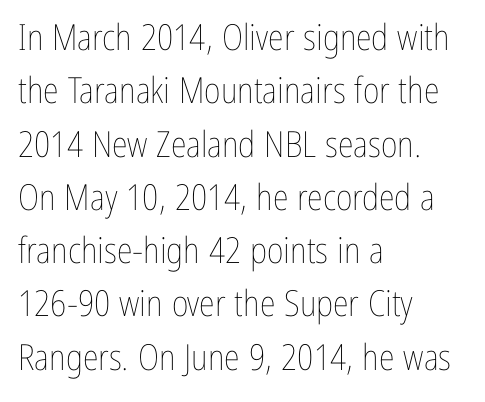
{"italic": "no", "bold": "no", "weight": "thin", "width": "condensed", "stroke_contrast": "low", "x_height": "medium", "monospaced": "no", "underline": "no", "align": "left", "line_spacing": "normal", "line_spacing_ratio": 1.48, "letter_spacing": "normal", "letter_spacing_em": 0.0, "glyph_px": 36}
